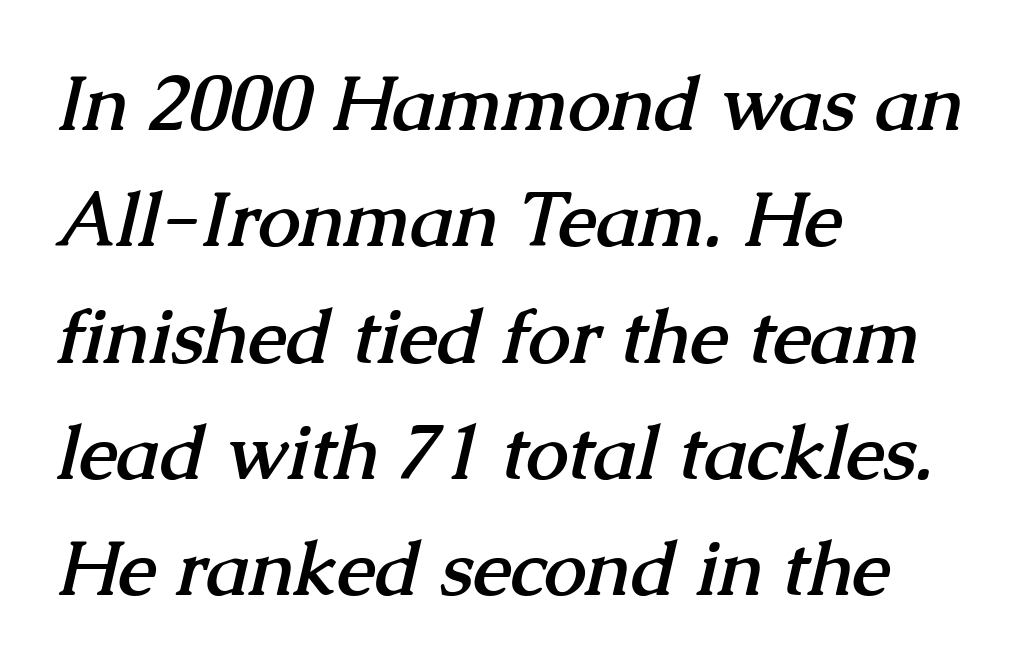
{"serif": "yes", "bold": "yes", "weight": "semibold", "width": "normal", "stroke_contrast": "medium", "x_height": "medium", "monospaced": "no", "underline": "no", "align": "left", "line_spacing": "normal", "line_spacing_ratio": 1.53, "letter_spacing": "normal", "letter_spacing_em": 0.0, "glyph_px": 76}
